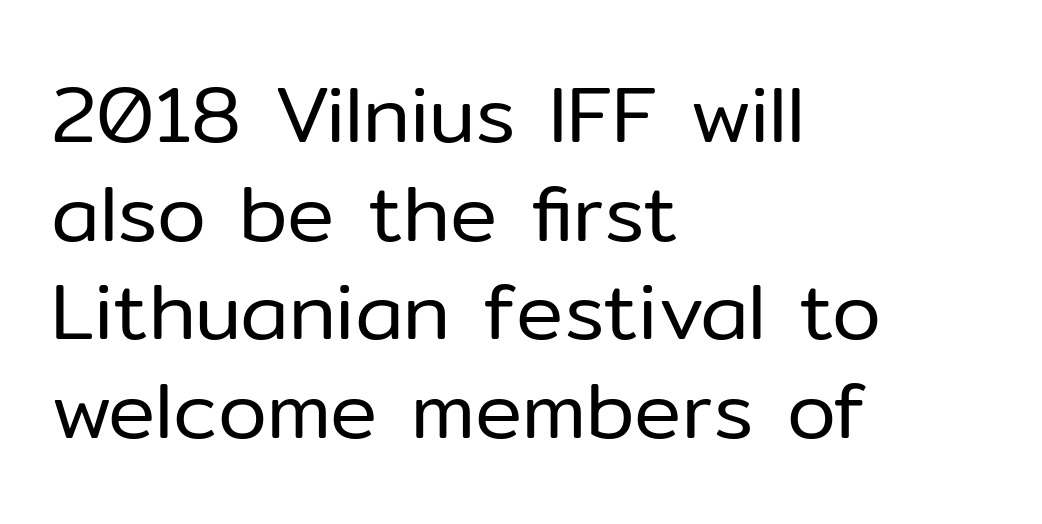
{"serif": "no", "italic": "no", "bold": "no", "weight": "regular", "width": "normal", "stroke_contrast": "low", "x_height": "medium", "monospaced": "no", "underline": "no", "align": "left", "line_spacing": "normal", "line_spacing_ratio": 1.25, "letter_spacing": "normal", "letter_spacing_em": 0.0, "glyph_px": 79}
